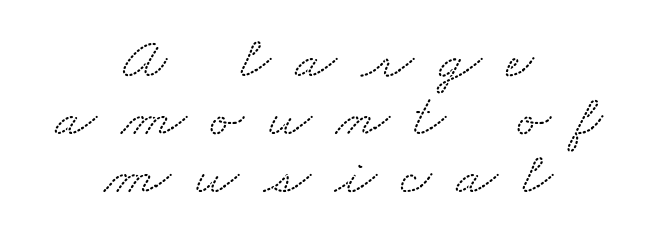
Nobody drew a line under any word here. Compared with a flush-left layout, this one balances lines on the center instead. The designer dialed line spacing down below the default. Looks like regular typesetting: each glyph gets only the width it needs.
